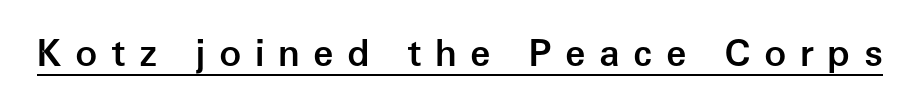
Stems and bowls a touch heavier than normal — semibold. Between one letter and the next there's a generous, obvious gap. The lettering stays uniformly vertical, giving the passage a roman look. Look at the bottom of the vertical strokes: they stop flat, with no serifs.
